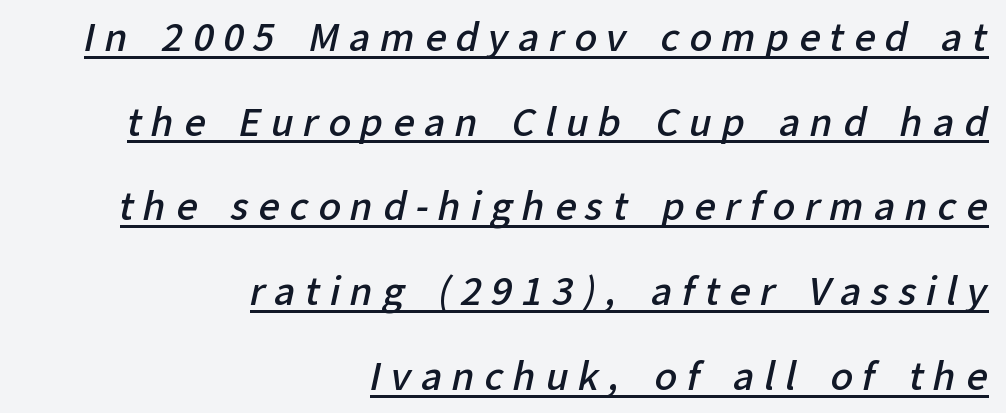
The image shows 37 px semibold sans-serif type; set right-aligned, loose line spacing (2.29x), unusually wide letter spacing (+0.26 em), underlined; low stroke contrast and a medium x-height.
